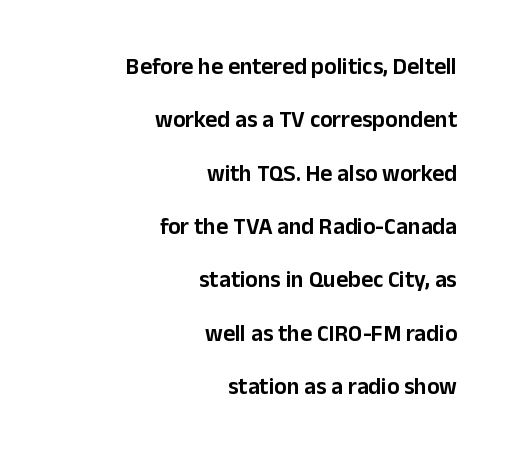
The type sits square on the baseline with zero lean. Caption: multi-line text, flush right, ragged left. A typesetter would call this zero additional tracking. Underline: absent.
